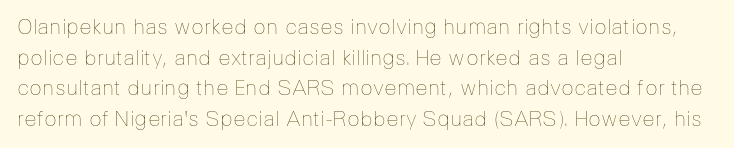
Q: Is the text bold? A: No.
Q: Is the text italic (slanted)? A: No, it is upright.
Q: Is the text underlined? A: No.
Q: How is the paragraph aligned? A: Left-aligned.
Q: Is the spacing between letters normal or unusually wide? A: Normal.
Q: Is the spacing between lines tight, normal or loose? A: Normal.
